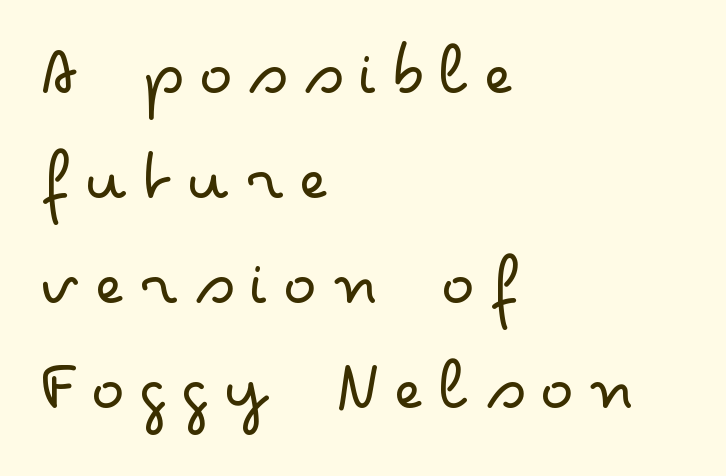
{"serif": "no", "italic": "no", "bold": "no", "weight": "light", "width": "wide", "stroke_contrast": "low", "x_height": "small", "monospaced": "no", "underline": "no", "align": "left", "line_spacing": "normal", "line_spacing_ratio": 1.33, "glyph_px": 79}
